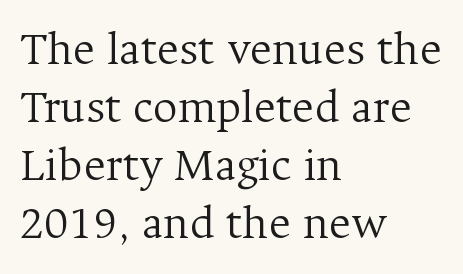
Leftover space on each line is placed entirely after the last word. Stroke thickness stays within the range of a standard reading face or lighter. Think of a printed novel: that variable character pitch is what you see here. Between one letter and the next there's only the usual sliver of space. Every stem runs plumb, perpendicular to the baseline. Descenders hang freely into open space.
